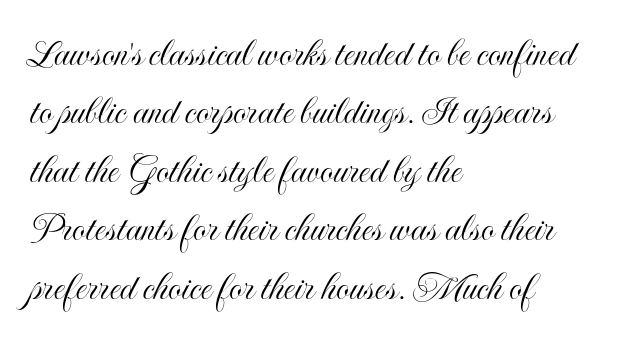
The image shows 42 px condensed type; set left-aligned, normal line spacing (1.39x), normal letter spacing, not underlined; a small x-height.
